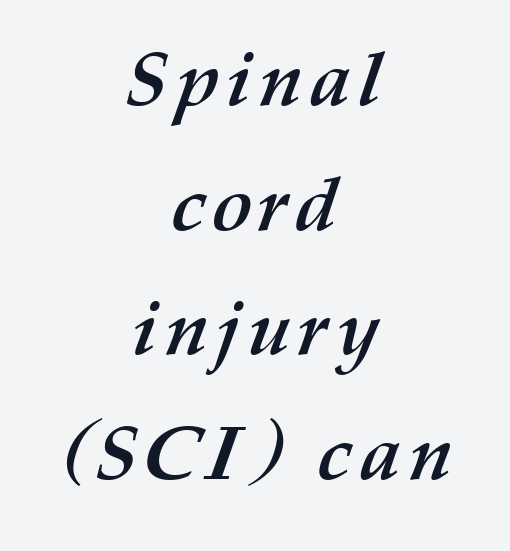
The image shows 76 px semibold type; set centered, normal line spacing (1.64x), not underlined; medium stroke contrast and a medium x-height.
